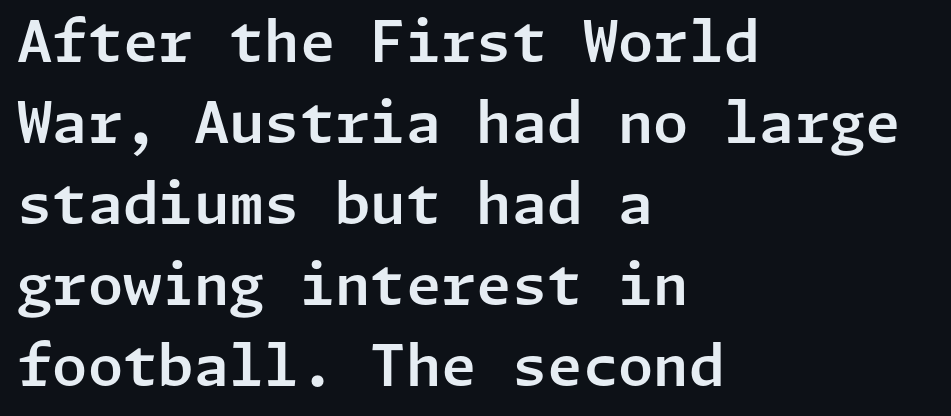
Quick note: interline space is typical. The face used here is rendered with its standard letterfit. The typography opts for an upright posture over an oblique one. Honestly, there is no underline to notice here at all. Examine the stroke ends and you'll find no serifs.
